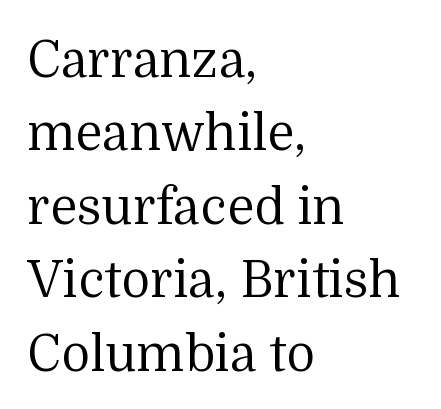
{"serif": "yes", "italic": "no", "bold": "no", "weight": "regular", "width": "normal", "stroke_contrast": "medium", "x_height": "medium", "monospaced": "no", "underline": "no", "align": "left", "line_spacing": "normal", "line_spacing_ratio": 1.47, "letter_spacing": "normal", "letter_spacing_em": 0.0, "glyph_px": 50}
